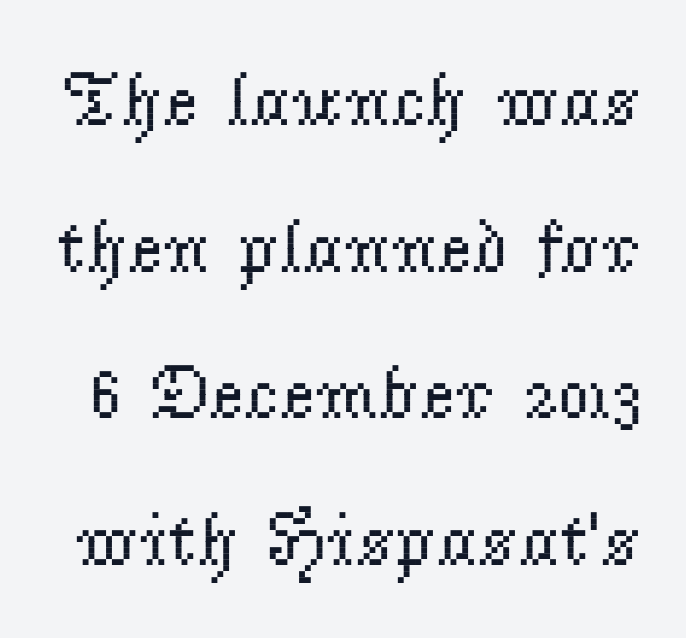
The image shows 76 px regular-weight serif type, upright; set loose line spacing (1.93x), normal letter spacing, not underlined; low stroke contrast and a small x-height.
